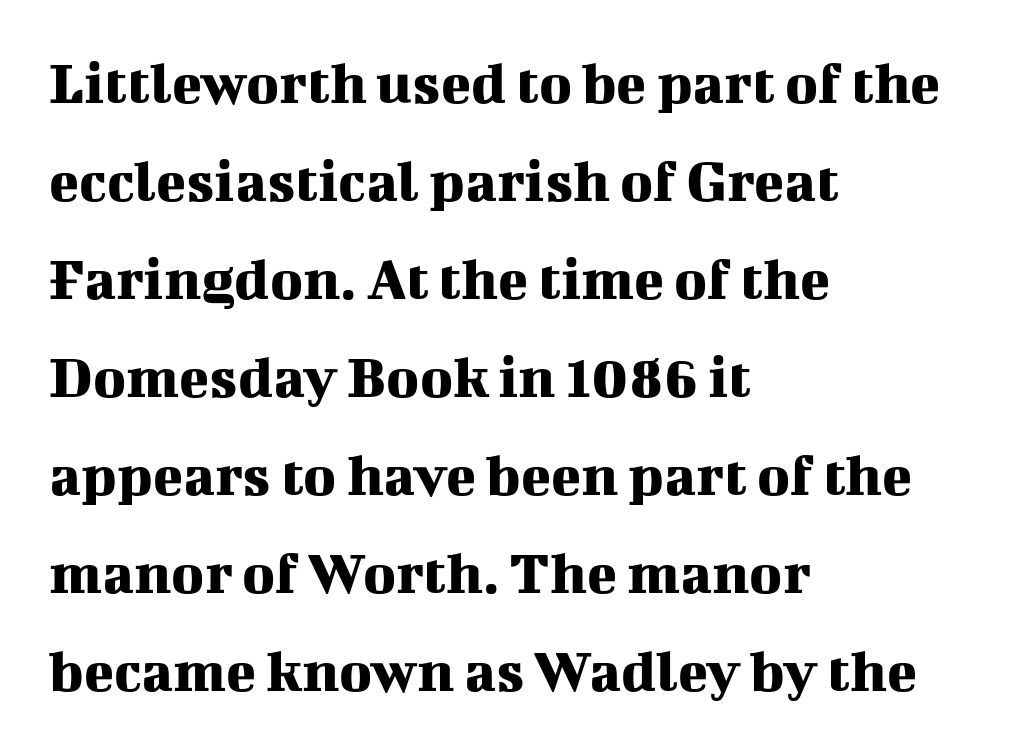
Q: Is the text italic (slanted)? A: No, it is upright.
Q: Is the typeface a serif or a sans-serif typeface? A: Serif.
Q: Is the text underlined? A: No.
Q: How is the paragraph aligned? A: Left-aligned.
Q: Is the spacing between letters normal or unusually wide? A: Normal.
Q: Is the spacing between lines tight, normal or loose? A: Normal.
Q: Width (condensed, normal, or wide)? A: Normal.
Q: Stroke contrast? A: Medium.
Q: x-height? A: Medium.
Q: Monospaced? A: No.
